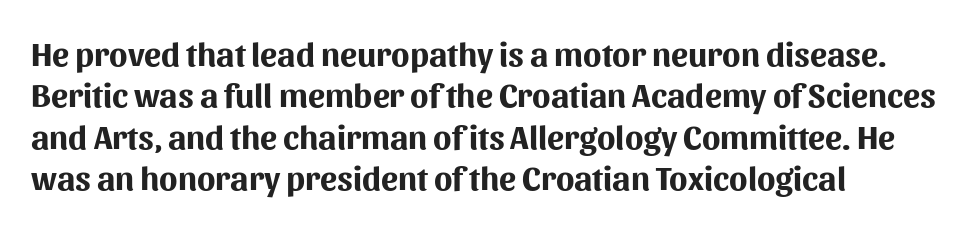
Regarding serifs, this sample does without them. Nobody touched the tracking dial on this one. The paragraph has a hard left edge and a soft right edge. The specimen reads as upright at a glance. The passage shown is typed in a proportional face where columns would drift.
